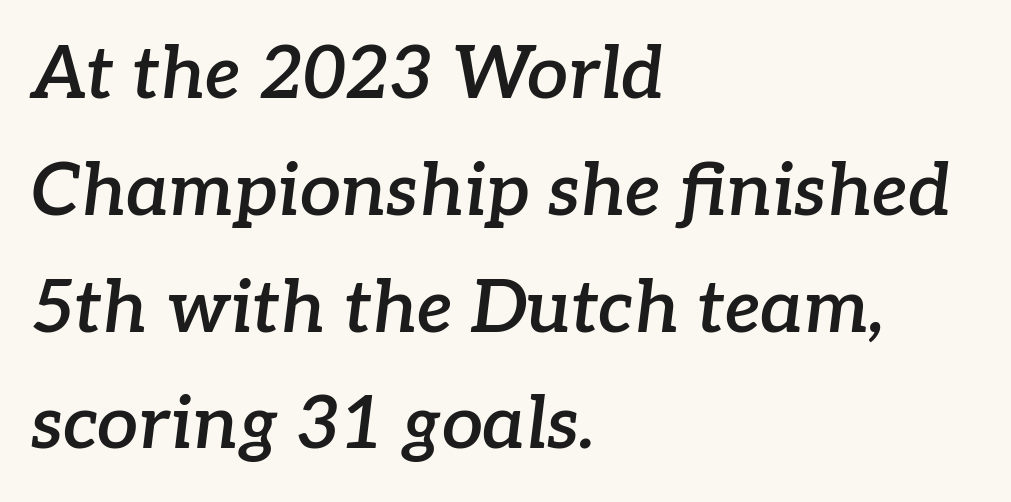
The image shows 73 px semibold serif type, italic (leaning right); set left-aligned, normal line spacing (1.6x), normal letter spacing, not underlined; low stroke contrast and a medium x-height.
